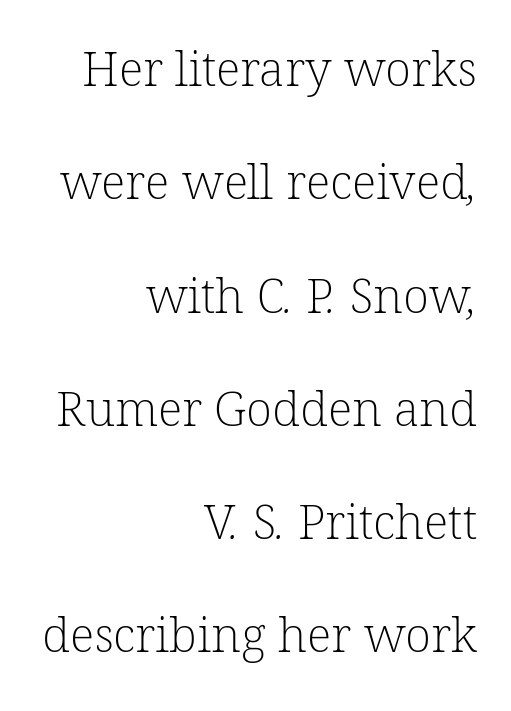
Q: Is the text bold? A: No.
Q: Is the typeface a serif or a sans-serif typeface? A: Serif.
Q: Is the text underlined? A: No.
Q: How is the paragraph aligned? A: Right-aligned.
Q: Is the spacing between letters normal or unusually wide? A: Normal.
Q: Is the spacing between lines tight, normal or loose? A: Loose.
Q: Width (condensed, normal, or wide)? A: Normal.
Q: Stroke contrast? A: Low.
Q: x-height? A: Medium.
Q: Monospaced? A: No.
